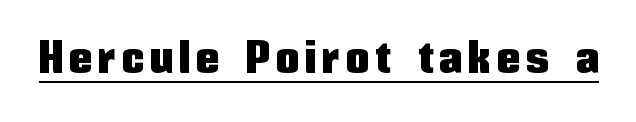
The image shows 45 px condensed sans-serif type, upright; set underlined; low stroke contrast and a medium x-height.
